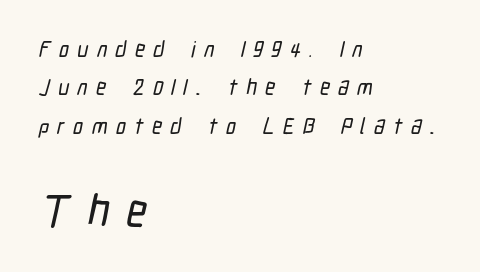
{"serif": "no", "width": "condensed", "stroke_contrast": "low", "x_height": "medium", "monospaced": "no", "underline": "no", "align": "left", "line_spacing_ratio": 1.74, "letter_spacing": "wide", "letter_spacing_em": 0.38, "larger_block": "second", "size_ratio": 2.05, "glyph_px": 45}
